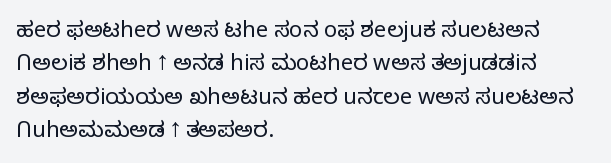
{"italic": "no", "bold": "no", "underline": "no", "align": "left", "line_spacing": "normal", "line_spacing_ratio": 1.52, "letter_spacing": "normal", "letter_spacing_em": 0.0, "glyph_px": 22}
